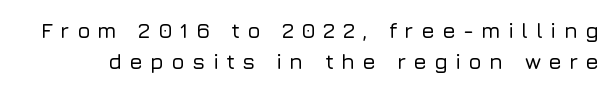
Upright lettering throughout. Compared with typical paragraphs, the rows here are spaced about the same. How are the letters spaced? Widely, with obvious added tracking. The zone under the glyphs is completely vacant.
